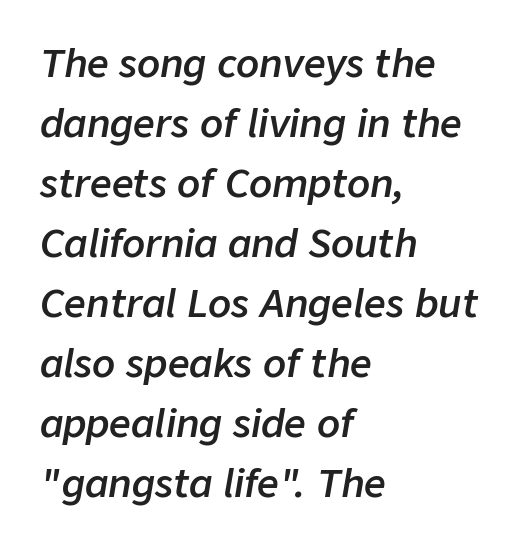
Q: Is the text bold? A: Semi-bold.
Q: Is the text italic (slanted)? A: Yes, it leans right by about 9 degrees.
Q: Is the text underlined? A: No.
Q: How is the paragraph aligned? A: Left-aligned.
Q: Is the spacing between letters normal or unusually wide? A: Normal.
Q: Is the spacing between lines tight, normal or loose? A: Normal.
Q: Width (condensed, normal, or wide)? A: Normal.
Q: Stroke contrast? A: Low.
Q: x-height? A: Medium.
Q: Monospaced? A: No.
